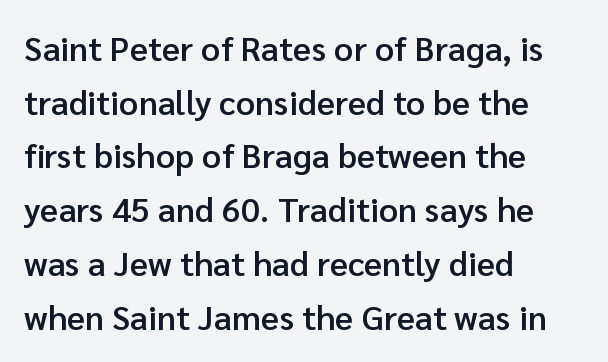
Q: Is the text bold? A: Semi-bold.
Q: Is the text italic (slanted)? A: No, it is upright.
Q: Is the typeface a serif or a sans-serif typeface? A: Sans-serif.
Q: Is the text underlined? A: No.
Q: How is the paragraph aligned? A: Left-aligned.
Q: Is the spacing between letters normal or unusually wide? A: Normal.
Q: Is the spacing between lines tight, normal or loose? A: Normal.
Q: Width (condensed, normal, or wide)? A: Normal.
Q: Stroke contrast? A: Low.
Q: x-height? A: Medium.
Q: Monospaced? A: No.
